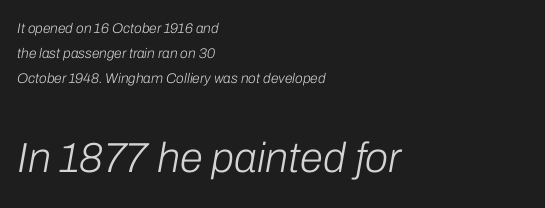
Slanted lettering throughout. These lines keep a tight, regular rhythm from letter to letter. You get the small type first, then a jump to larger type. All the whitespace from short lines collects on the right. Underline: absent. The font sits on the lighter half of the weight spectrum, regular included.
